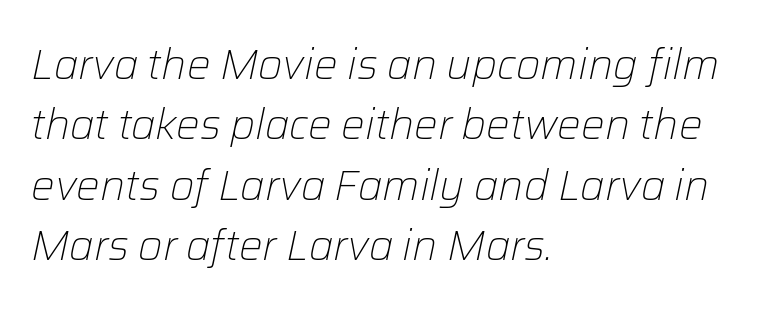
The image shows 42 px light type, italic (leaning right); set left-aligned, normal line spacing (1.44x), normal letter spacing, not underlined; low stroke contrast and a medium x-height.
